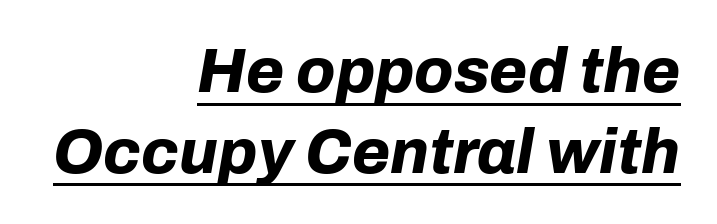
{"italic": "yes", "lean": "right", "slant_degrees": 10, "bold": "yes", "weight": "bold", "width": "normal", "stroke_contrast": "low", "x_height": "medium", "monospaced": "no", "underline": "yes", "align": "right", "line_spacing": "normal", "line_spacing_ratio": 1.3, "letter_spacing": "normal", "letter_spacing_em": 0.0, "glyph_px": 62}
